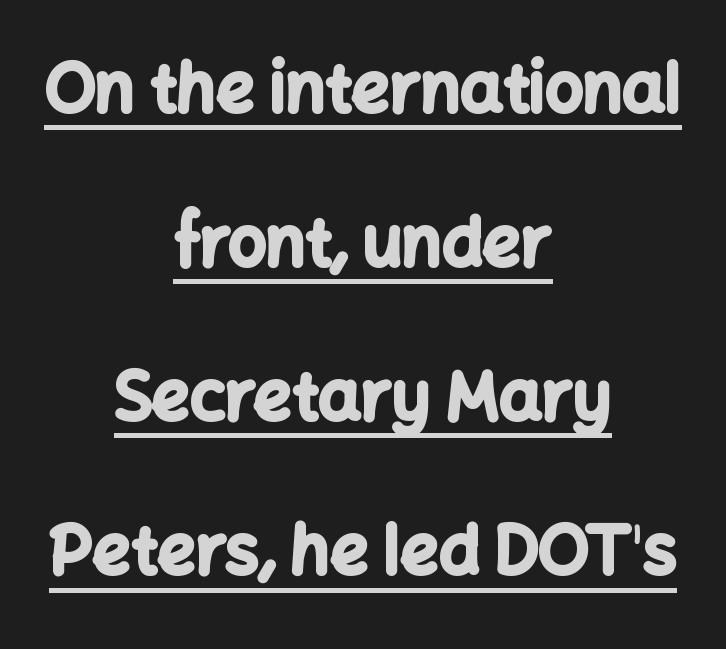
The image shows 67 px bold sans-serif type, upright; set centered, loose line spacing (2.3x), normal letter spacing, underlined; low stroke contrast and a medium x-height.
